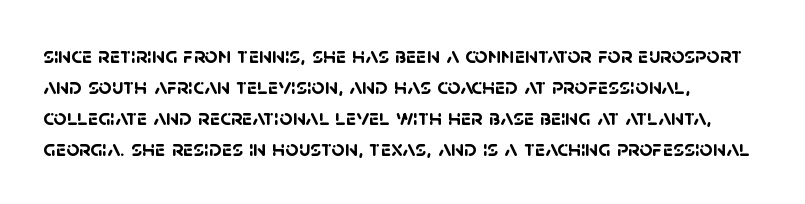
Look at the stroke-to-counter ratio: heavy, a bold. Standard letterfit; no display-style spreading of the glyphs. Underlining? Definitely not there. Is there much room between lines? A standard amount, neither cramped nor airy.
